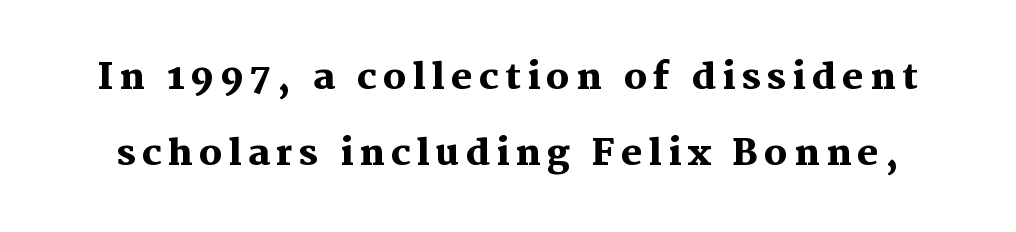
{"serif": "yes", "italic": "no", "bold": "yes", "weight": "heavy", "width": "normal", "stroke_contrast": "medium", "x_height": "medium", "monospaced": "no", "underline": "no", "line_spacing": "loose", "line_spacing_ratio": 2.11, "glyph_px": 36}
